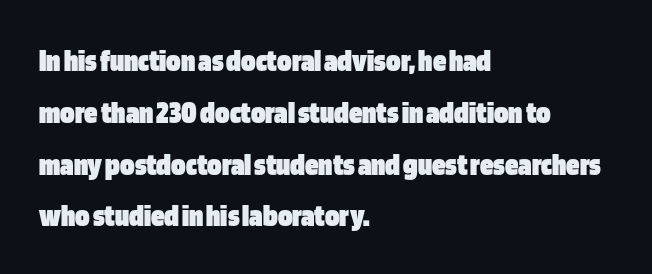
The rendering anchors every line to the left-hand side. As a designer I'd log this as weight 700, bold. Rendered with straight, roman letterforms. Nothing sits at the stroke ends, so this counts as sans-serif. Regarding leading, the lines here are spaced in the standard way. This sample has the flowing, uneven cadence of proportional lettering.
